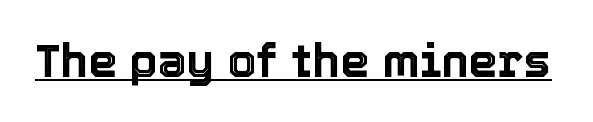
Spacing verdict: proportional, widths tailored to each character. Honestly, the letter spacing is just normal — you wouldn't notice it. This sample uses an upright cut, with every glyph sitting square on the baseline. Honestly, the underline is the first thing you notice here.
